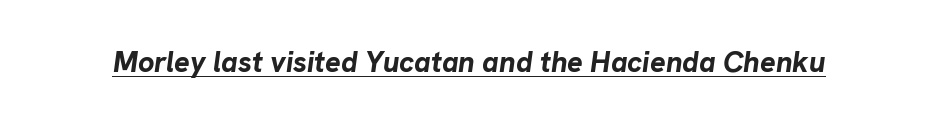
The passage shown has conventional tracking throughout. Slanted lettering throughout. The sample's only ornament is a line tracing under the words. As a designer I'd log this as weight 700, bold. Think of a printed novel: that variable character pitch is what you see here.
